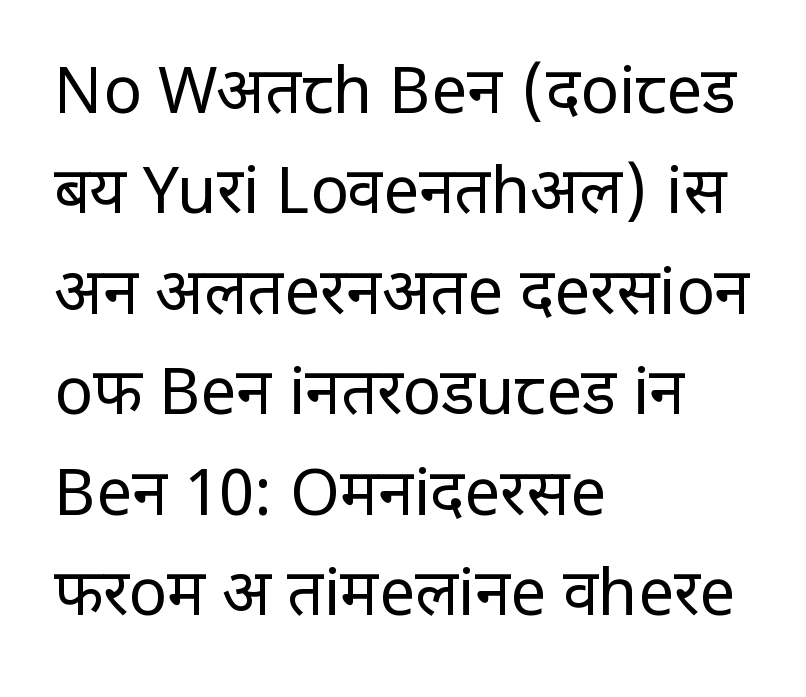
The image shows 64 px regular-weight, condensed sans-serif type, upright; set left-aligned, normal line spacing (1.57x), normal letter spacing, not underlined; low stroke contrast and a large x-height.
